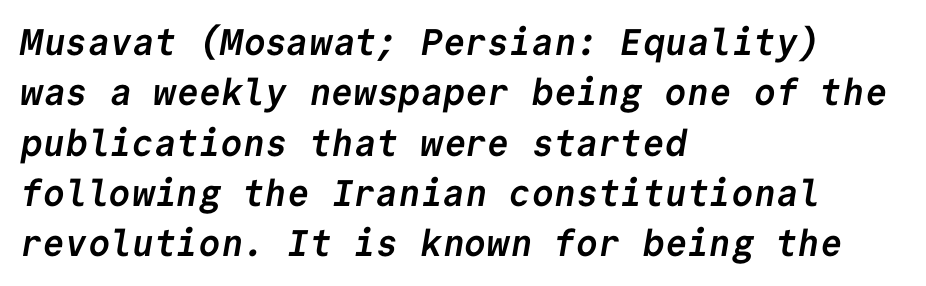
{"serif": "no", "bold": "yes", "weight": "semibold", "width": "normal", "stroke_contrast": "low", "x_height": "medium", "monospaced": "yes", "underline": "no", "align": "left", "line_spacing": "normal", "line_spacing_ratio": 1.36, "letter_spacing": "normal", "letter_spacing_em": 0.0, "glyph_px": 37}
